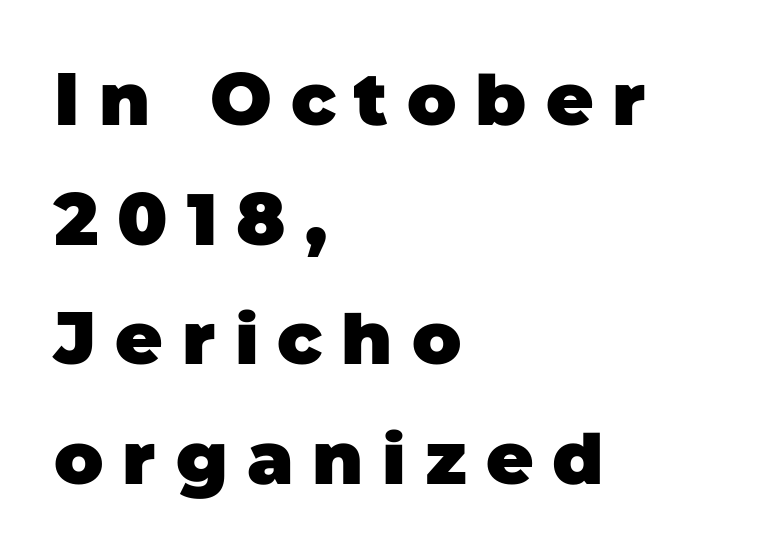
Q: Is the text bold? A: Yes.
Q: Is the typeface a serif or a sans-serif typeface? A: Sans-serif.
Q: Is the text underlined? A: No.
Q: How is the paragraph aligned? A: Left-aligned.
Q: Is the spacing between letters normal or unusually wide? A: Unusually wide.
Q: Is the spacing between lines tight, normal or loose? A: Normal.
Q: Width (condensed, normal, or wide)? A: Normal.
Q: Stroke contrast? A: Low.
Q: x-height? A: Large.
Q: Monospaced? A: No.
